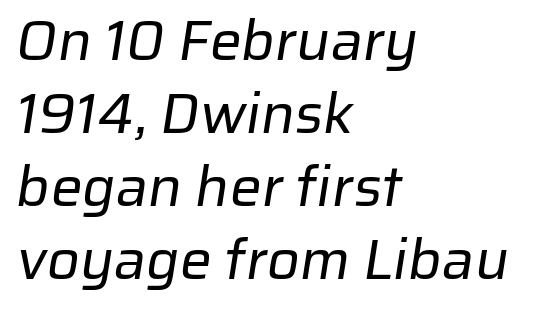
{"serif": "no", "bold": "no", "weight": "regular", "width": "normal", "stroke_contrast": "low", "x_height": "medium", "monospaced": "no", "underline": "no", "align": "left", "line_spacing": "normal", "line_spacing_ratio": 1.28, "letter_spacing": "normal", "letter_spacing_em": 0.0, "glyph_px": 57}
